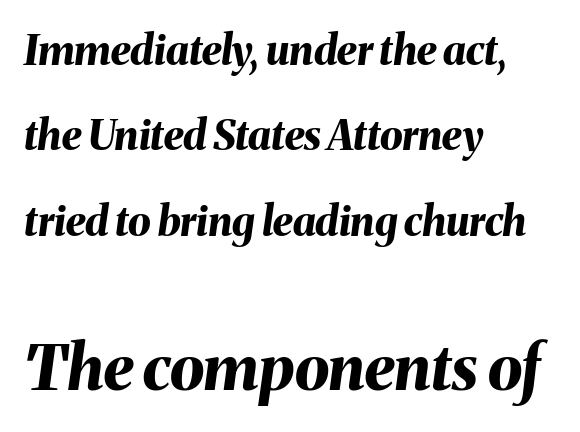
{"italic": "yes", "lean": "right", "slant_degrees": 8, "bold": "yes", "weight": "bold", "width": "normal", "stroke_contrast": "medium", "x_height": "medium", "monospaced": "no", "underline": "no", "align": "left", "line_spacing": "loose", "line_spacing_ratio": 2.08, "letter_spacing": "normal", "letter_spacing_em": 0.0, "larger_block": "second", "size_ratio": 1.51, "glyph_px": 62}
